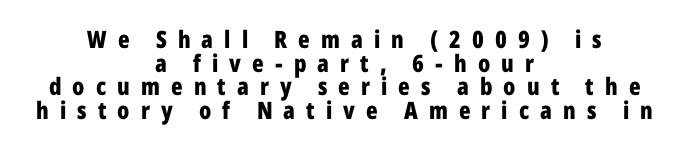
Lines of text with bare space underneath. Spacing between characters has been opened up far beyond the box default. The lines in this sample share a center point and differ in where they start and stop. These words are printed bold, with thick strokes throughout.
